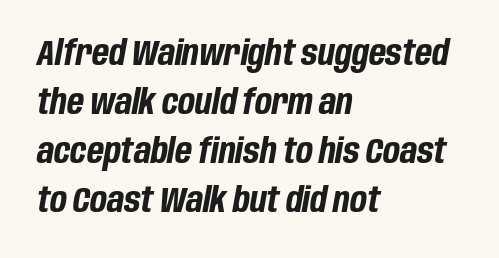
The image shows 35 px bold, condensed type, italic (leaning right); set left-aligned, normal line spacing (1.4x), normal letter spacing, not underlined; low stroke contrast and a large x-height.
